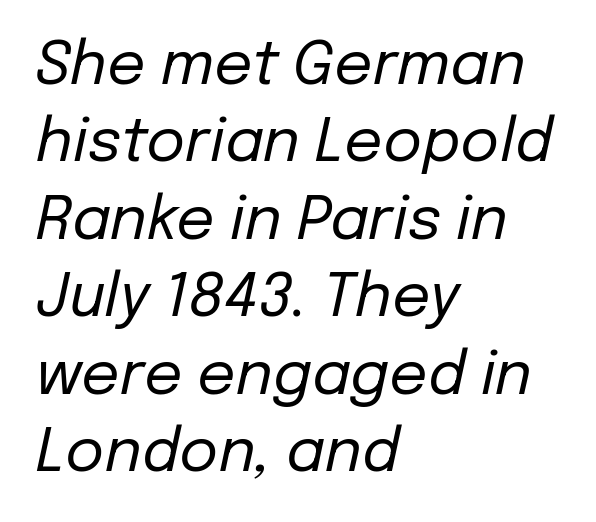
The setting favours the left margin, as ordinary paragraphs usually do. The whole block is typeset with a tilt. Normally led — the rows are evenly, conventionally spaced. Weight class: somewhere from thin through regular.
